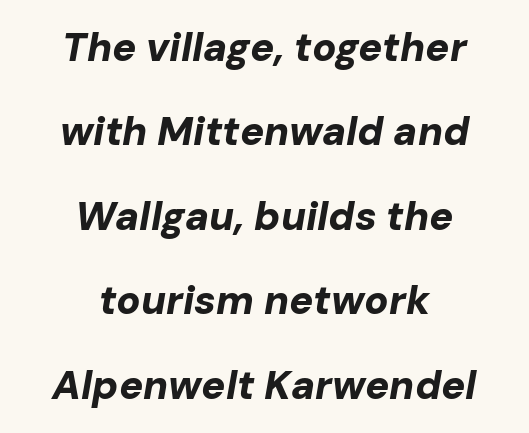
The text block is weighted toward neither margin, spreading evenly from the middle. Here the glyphs are tracked normally, forming tight word shapes. You can tell it's italic because the verticals aren't actually vertical. Only glyphs here, with clear space below each row. I'd describe the lettering as bold — thick and assertive.
